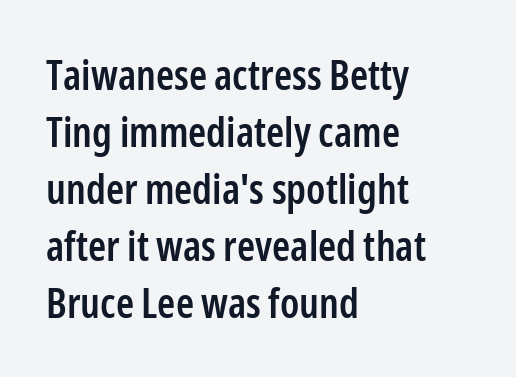
The image shows 41 px semibold, condensed sans-serif type, upright; set left-aligned, normal line spacing (1.39x), normal letter spacing, not underlined; low stroke contrast and a medium x-height.
